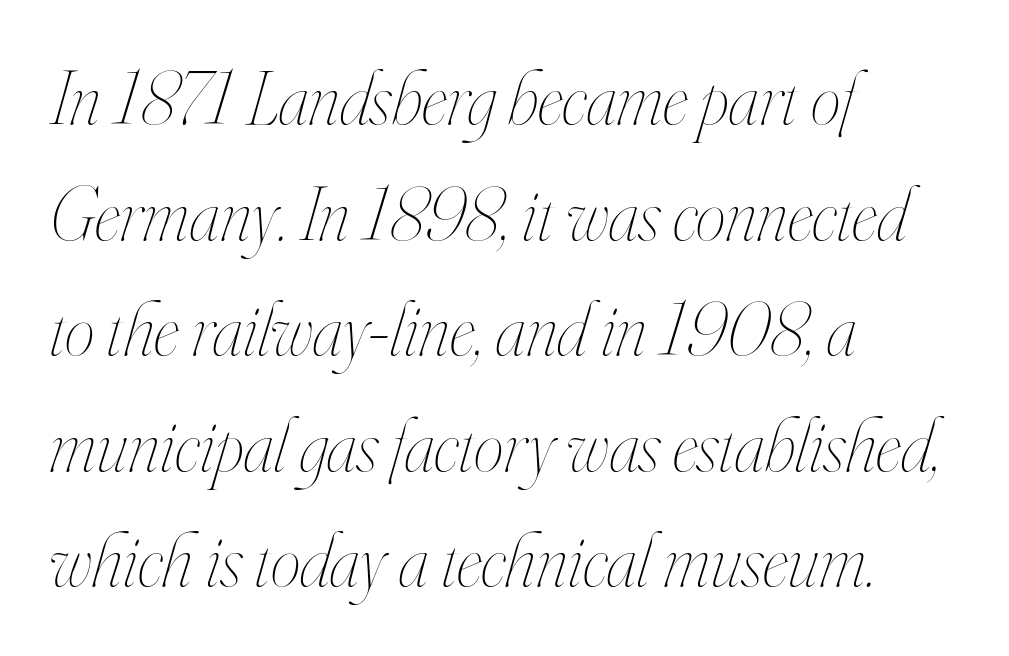
{"italic": "yes", "lean": "right", "slant_degrees": 16, "bold": "no", "weight": "thin", "width": "condensed", "stroke_contrast": "high", "x_height": "small", "monospaced": "no", "underline": "no", "align": "left", "line_spacing": "normal", "line_spacing_ratio": 1.52, "letter_spacing": "normal", "letter_spacing_em": 0.0, "glyph_px": 76}
